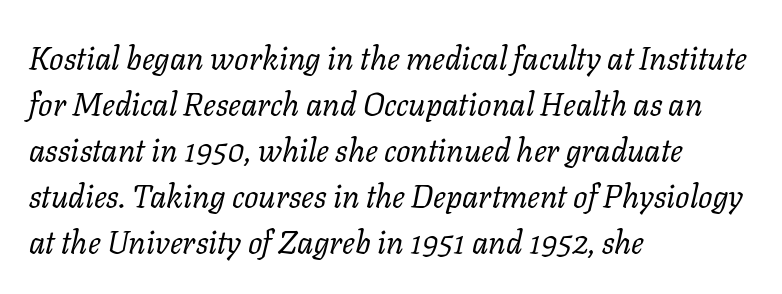
Q: Is the text bold? A: No.
Q: Is the text italic (slanted)? A: Yes, it leans right by about 11 degrees.
Q: Is the typeface a serif or a sans-serif typeface? A: Serif.
Q: Is the text underlined? A: No.
Q: How is the paragraph aligned? A: Left-aligned.
Q: Is the spacing between letters normal or unusually wide? A: Normal.
Q: Is the spacing between lines tight, normal or loose? A: Normal.
Q: Width (condensed, normal, or wide)? A: Normal.
Q: Stroke contrast? A: Low.
Q: x-height? A: Medium.
Q: Monospaced? A: No.
